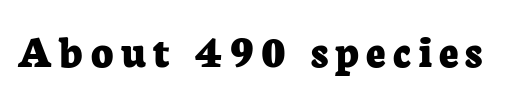
Q: Is the text bold? A: Yes.
Q: Is the text italic (slanted)? A: No, it is upright.
Q: Is the typeface a serif or a sans-serif typeface? A: Serif.
Q: Is the text underlined? A: No.
Q: Width (condensed, normal, or wide)? A: Normal.
Q: Stroke contrast? A: Low.
Q: x-height? A: Medium.
Q: Monospaced? A: No.
